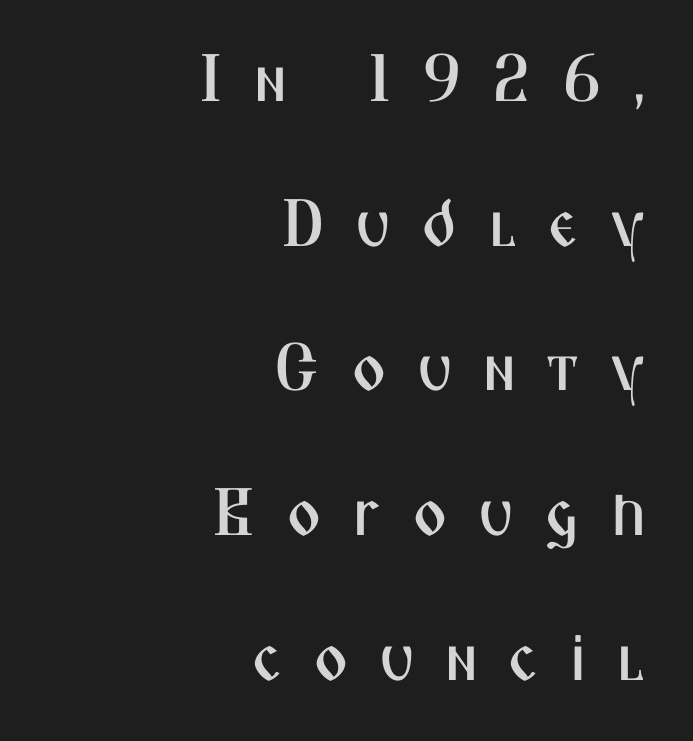
Honestly, the letter spacing is so wide it's the main thing you notice. The gap between lines stays unmarked. Interline gaps are noticeably wide in this sample. These lines are rendered in a variable-pitch font.
